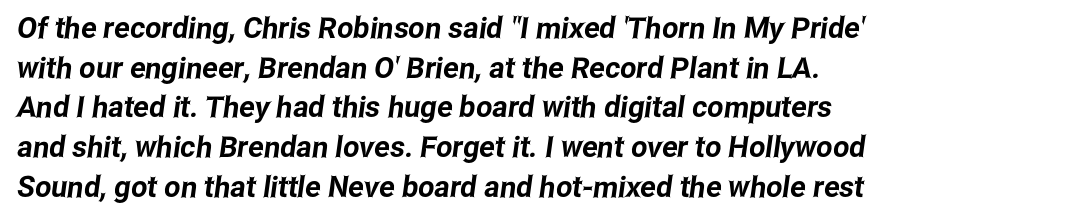
{"serif": "no", "width": "condensed", "stroke_contrast": "low", "x_height": "medium", "monospaced": "no", "underline": "no", "align": "left", "line_spacing": "normal", "line_spacing_ratio": 1.37, "letter_spacing": "normal", "letter_spacing_em": 0.0, "glyph_px": 29}
